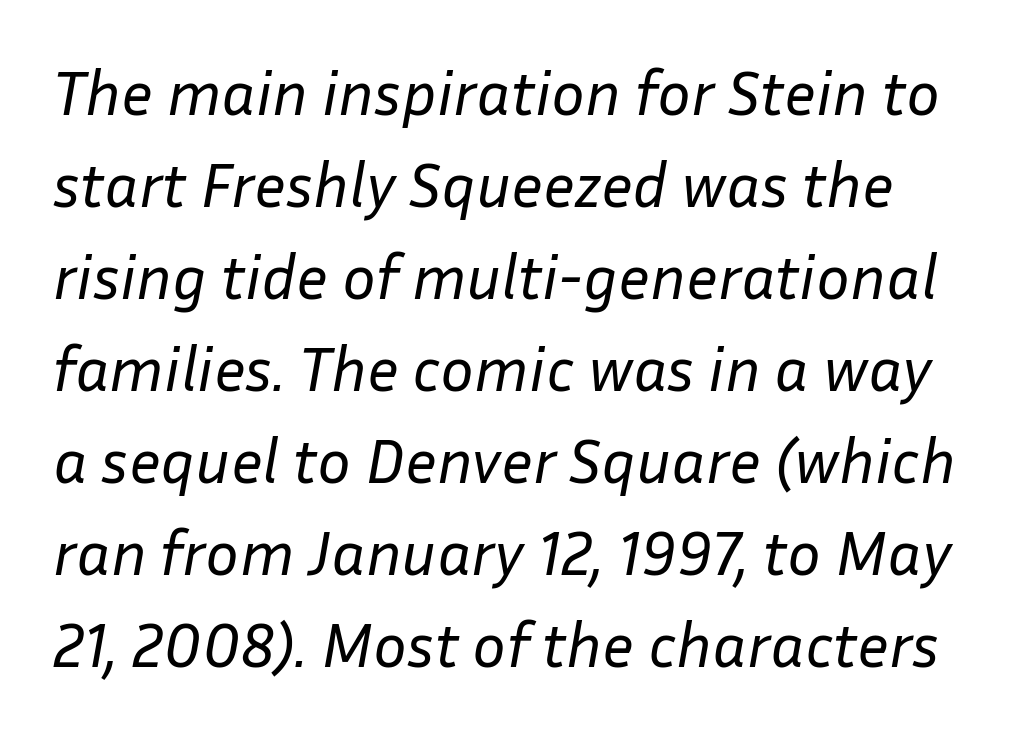
Q: Is the text bold? A: No.
Q: Is the text italic (slanted)? A: Yes, it leans right by about 10 degrees.
Q: Is the text underlined? A: No.
Q: Is the spacing between letters normal or unusually wide? A: Normal.
Q: Is the spacing between lines tight, normal or loose? A: Normal.
Q: Width (condensed, normal, or wide)? A: Normal.
Q: Stroke contrast? A: Low.
Q: x-height? A: Medium.
Q: Monospaced? A: No.
